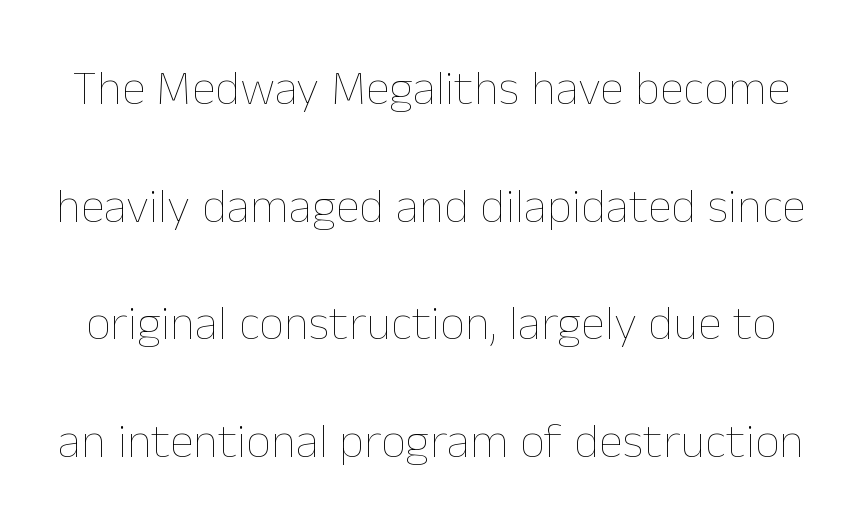
The image shows 49 px thin type, upright; set loose line spacing (2.4x), normal letter spacing, not underlined; low stroke contrast and a medium x-height.
